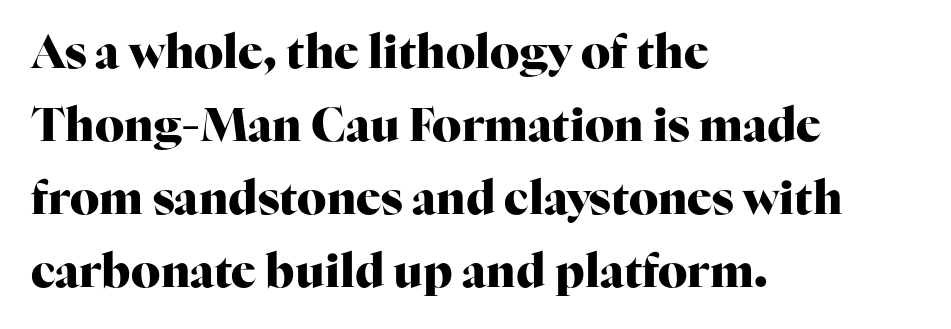
Q: Is the text bold? A: Yes.
Q: Is the text italic (slanted)? A: No, it is upright.
Q: Is the typeface a serif or a sans-serif typeface? A: Serif.
Q: Is the text underlined? A: No.
Q: How is the paragraph aligned? A: Left-aligned.
Q: Is the spacing between letters normal or unusually wide? A: Normal.
Q: Is the spacing between lines tight, normal or loose? A: Normal.
Q: Width (condensed, normal, or wide)? A: Normal.
Q: Stroke contrast? A: High.
Q: x-height? A: Medium.
Q: Monospaced? A: No.
